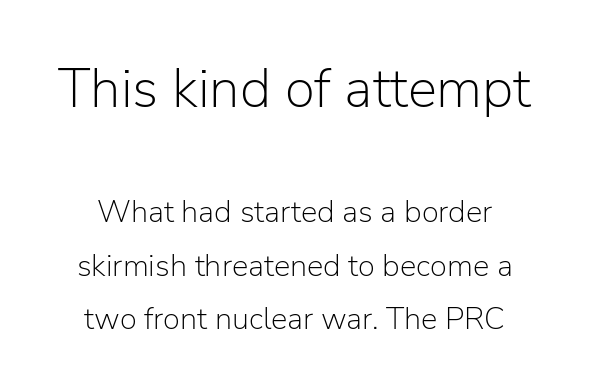
Q: Is the text bold? A: No.
Q: Is the text italic (slanted)? A: No, it is upright.
Q: Is the typeface a serif or a sans-serif typeface? A: Sans-serif.
Q: Is the text underlined? A: No.
Q: Is the spacing between letters normal or unusually wide? A: Normal.
Q: Which block of text is set in a larger size, the first (top) or the second (bottom)? A: The first (top) one.
Q: Width (condensed, normal, or wide)? A: Normal.
Q: Stroke contrast? A: Low.
Q: x-height? A: Medium.
Q: Monospaced? A: No.
